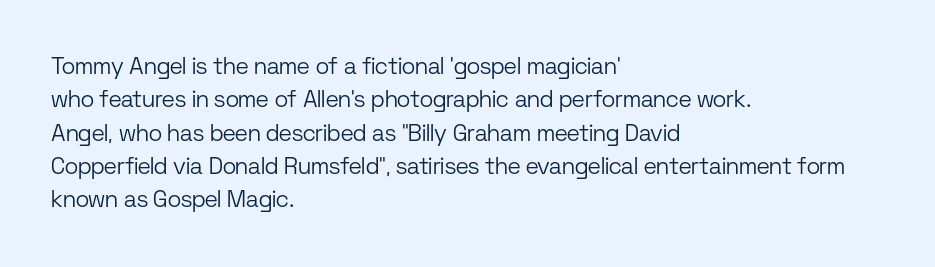
{"italic": "no", "bold": "no", "underline": "no", "align": "left", "line_spacing": "normal", "line_spacing_ratio": 1.45, "letter_spacing": "normal", "letter_spacing_em": 0.0, "glyph_px": 23}
